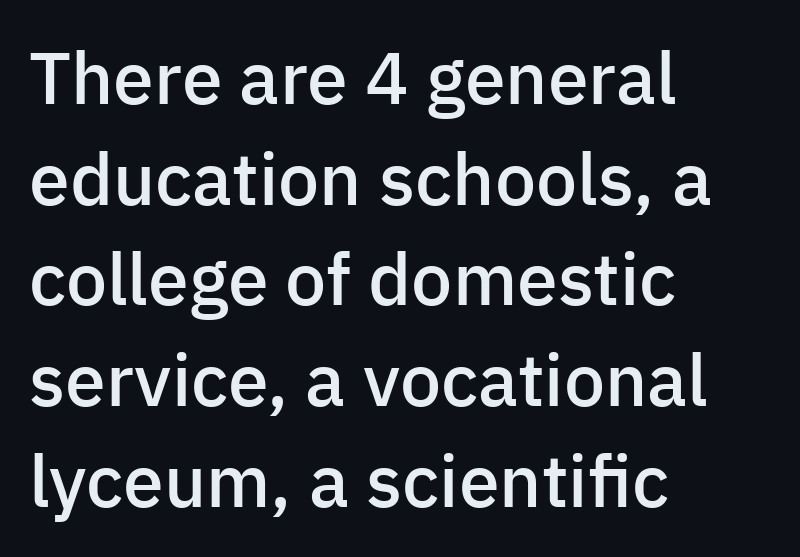
The image shows 73 px semibold sans-serif type, upright; set left-aligned, normal line spacing (1.38x), normal letter spacing, not underlined; low stroke contrast and a medium x-height.
